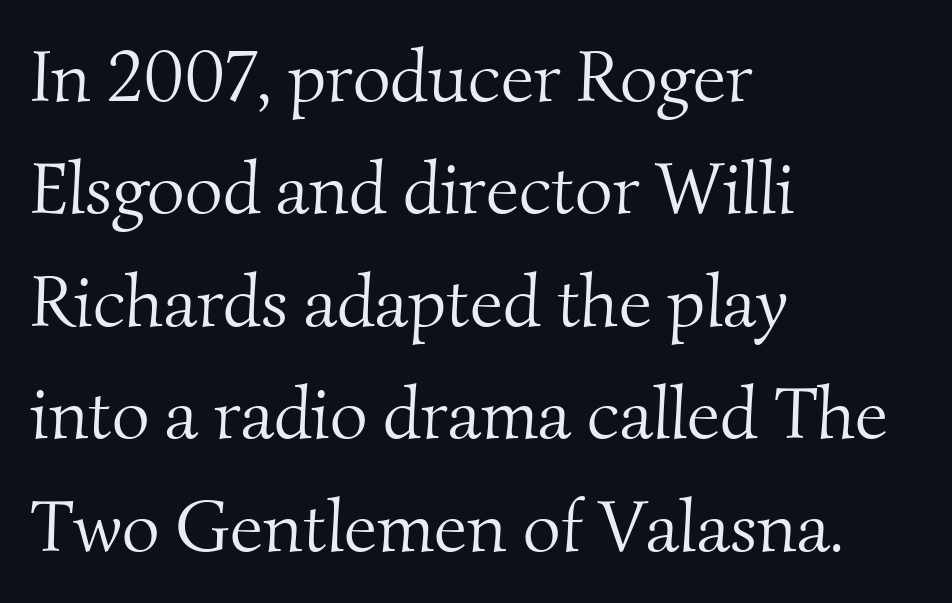
Q: Is the text bold? A: No.
Q: Is the typeface a serif or a sans-serif typeface? A: Serif.
Q: Is the text underlined? A: No.
Q: How is the paragraph aligned? A: Left-aligned.
Q: Is the spacing between letters normal or unusually wide? A: Normal.
Q: Is the spacing between lines tight, normal or loose? A: Normal.
Q: Width (condensed, normal, or wide)? A: Normal.
Q: Stroke contrast? A: Medium.
Q: x-height? A: Small.
Q: Monospaced? A: No.
